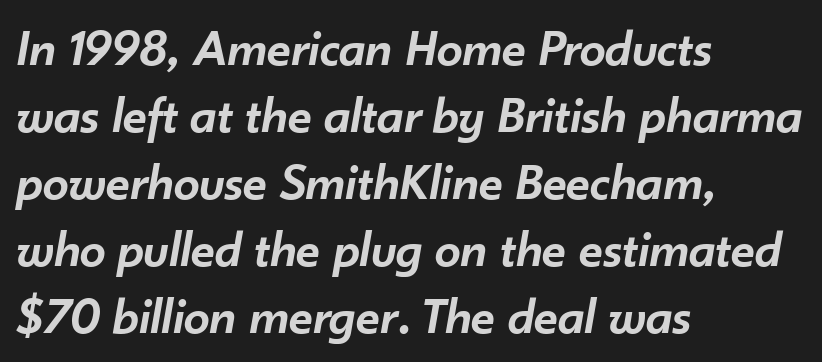
The image shows 52 px semibold type, italic (leaning right); set left-aligned, normal line spacing (1.29x), normal letter spacing, not underlined; low stroke contrast and a small x-height.
